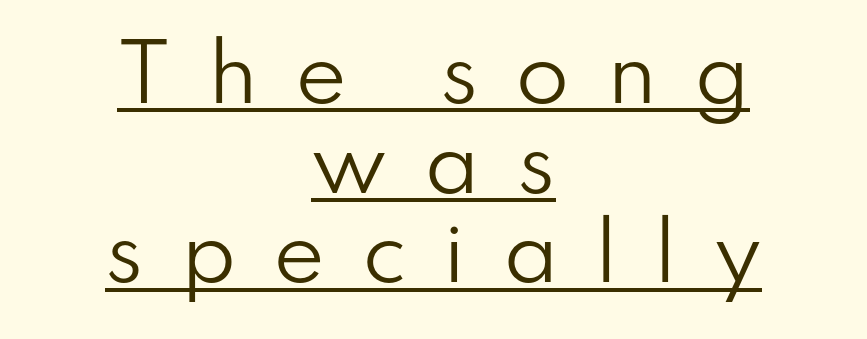
The image shows 78 px regular-weight sans-serif type, upright; set centered, tight line spacing (1.15x), unusually wide letter spacing (+0.47 em), underlined; low stroke contrast and a small x-height.
